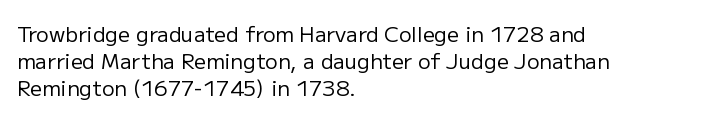
The image shows 21 px text type, upright; set left-aligned, normal line spacing (1.29x), normal letter spacing, not underlined.
